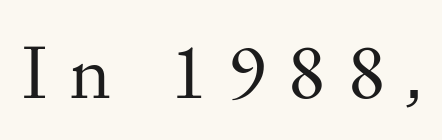
Q: Is the text bold? A: No.
Q: Is the text italic (slanted)? A: No, it is upright.
Q: Is the typeface a serif or a sans-serif typeface? A: Serif.
Q: Is the text underlined? A: No.
Q: Is the spacing between letters normal or unusually wide? A: Unusually wide.
Q: Width (condensed, normal, or wide)? A: Normal.
Q: Stroke contrast? A: Medium.
Q: x-height? A: Small.
Q: Monospaced? A: No.
